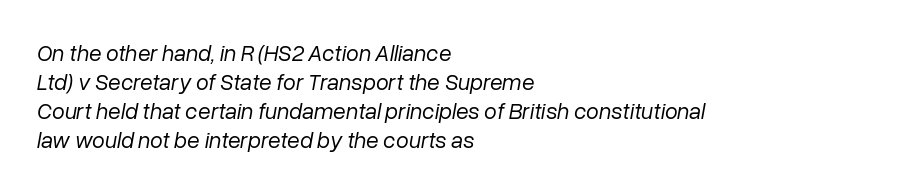
Q: Is the text bold? A: No.
Q: Is the text italic (slanted)? A: Yes, it leans right by about 10 degrees.
Q: Is the text underlined? A: No.
Q: How is the paragraph aligned? A: Left-aligned.
Q: Is the spacing between letters normal or unusually wide? A: Normal.
Q: Is the spacing between lines tight, normal or loose? A: Normal.
